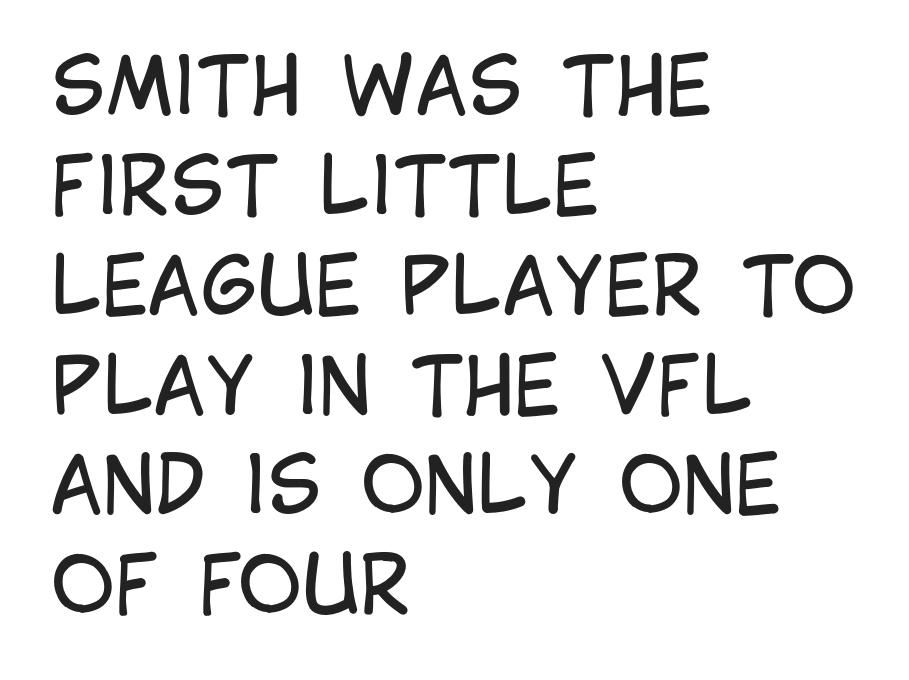
{"serif": "no", "italic": "no", "bold": "no", "weight": "regular", "width": "condensed", "stroke_contrast": "low", "x_height": "large", "monospaced": "no", "underline": "no", "align": "left", "line_spacing": "normal", "line_spacing_ratio": 1.28, "letter_spacing": "normal", "letter_spacing_em": 0.0, "glyph_px": 78}
